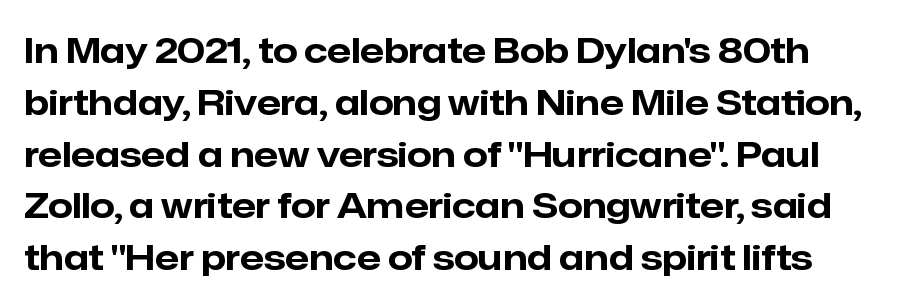
{"serif": "no", "italic": "no", "bold": "yes", "weight": "bold", "width": "normal", "stroke_contrast": "low", "x_height": "medium", "monospaced": "no", "underline": "no", "line_spacing": "normal", "line_spacing_ratio": 1.48, "letter_spacing": "normal", "letter_spacing_em": 0.0, "glyph_px": 35}
